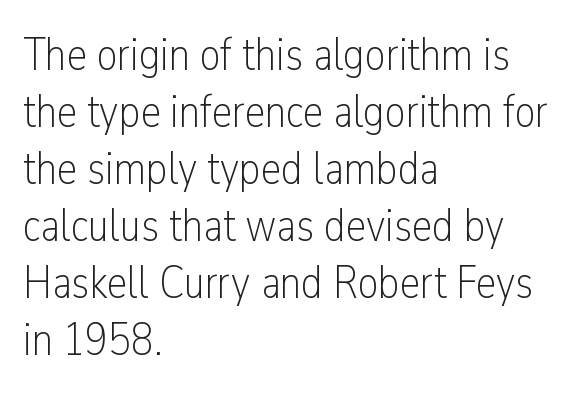
The image shows 46 px light, condensed sans-serif type, upright; set left-aligned, line spacing 1.24x, normal letter spacing, not underlined; low stroke contrast and a medium x-height.
